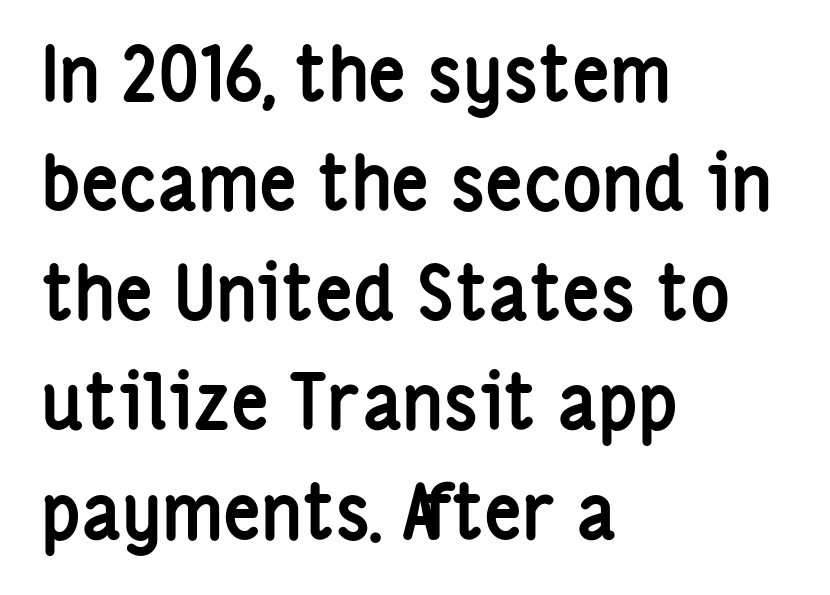
Q: Is the text bold? A: Yes.
Q: Is the text italic (slanted)? A: No, it is upright.
Q: Is the typeface a serif or a sans-serif typeface? A: Sans-serif.
Q: Is the text underlined? A: No.
Q: How is the paragraph aligned? A: Left-aligned.
Q: Is the spacing between letters normal or unusually wide? A: Normal.
Q: Is the spacing between lines tight, normal or loose? A: Normal.
Q: Width (condensed, normal, or wide)? A: Condensed.
Q: Stroke contrast? A: Low.
Q: x-height? A: Medium.
Q: Monospaced? A: No.
